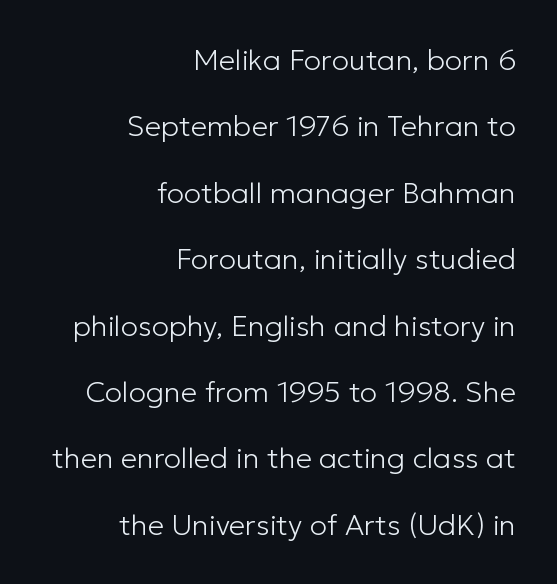
{"serif": "no", "italic": "no", "bold": "no", "weight": "light", "width": "normal", "stroke_contrast": "low", "x_height": "medium", "monospaced": "no", "underline": "no", "align": "right", "line_spacing": "loose", "line_spacing_ratio": 2.29, "letter_spacing": "normal", "letter_spacing_em": 0.0, "glyph_px": 29}
